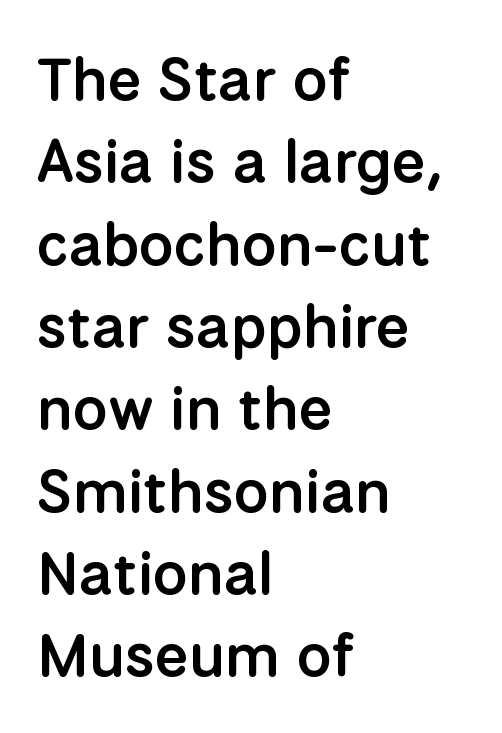
The image shows 61 px semibold sans-serif type, upright; set left-aligned, normal line spacing (1.35x), normal letter spacing, not underlined; low stroke contrast and a medium x-height.
